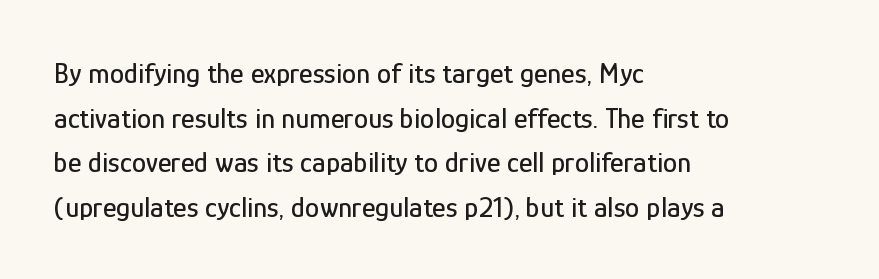
{"serif": "no", "italic": "no", "width": "condensed", "stroke_contrast": "low", "x_height": "medium", "monospaced": "no", "underline": "no", "align": "left", "line_spacing": "normal", "line_spacing_ratio": 1.54, "letter_spacing": "normal", "letter_spacing_em": 0.0, "glyph_px": 29}
